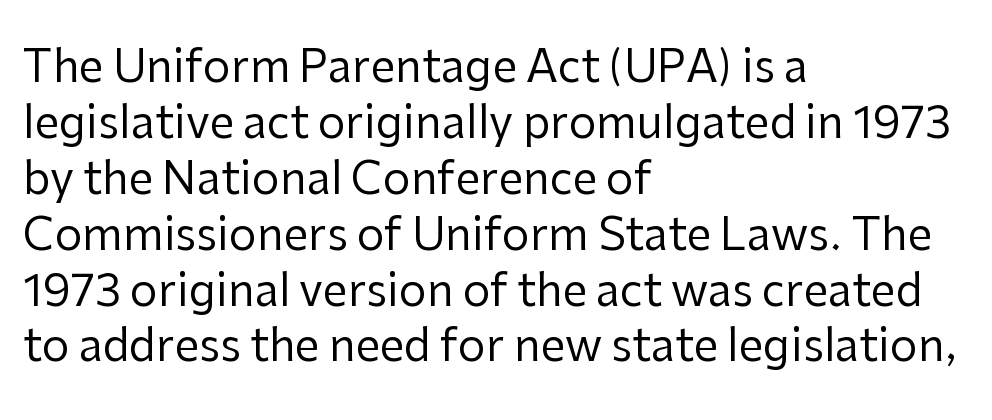
{"serif": "no", "italic": "no", "bold": "no", "weight": "regular", "width": "normal", "stroke_contrast": "low", "x_height": "medium", "monospaced": "no", "underline": "no", "align": "left", "line_spacing": "normal", "line_spacing_ratio": 1.27, "letter_spacing": "normal", "letter_spacing_em": 0.0, "glyph_px": 44}
